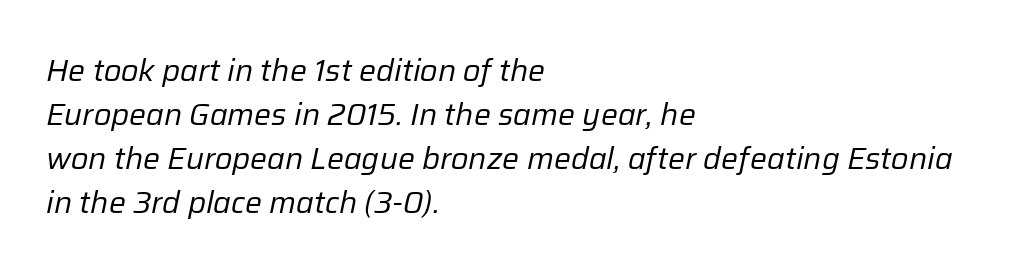
In terms of letterspacing, this is plain default setting. This sample has the flowing, uneven cadence of proportional lettering. Each new line begins a customary step beneath the previous one. A typesetter would mark this as italic.
